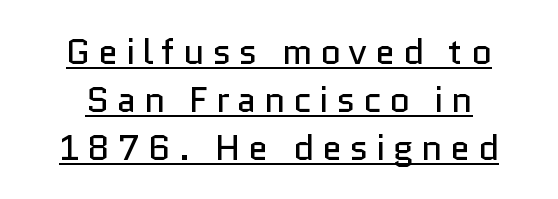
Students, observe the line beneath the letters — that is underlining. A typesetter would call this proportional, since set widths differ per character. The passage is arranged like a title page — every line centered. Regarding leading, the lines here are spaced in the standard way.
